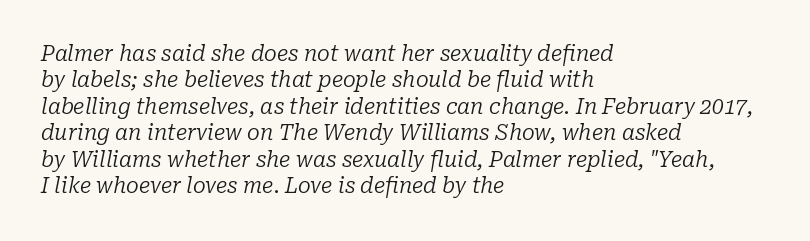
{"italic": "yes", "lean": "right", "slant_degrees": 10, "bold": "no", "underline": "no", "align": "left", "line_spacing": "normal", "line_spacing_ratio": 1.26, "letter_spacing": "normal", "letter_spacing_em": 0.0, "glyph_px": 21}
